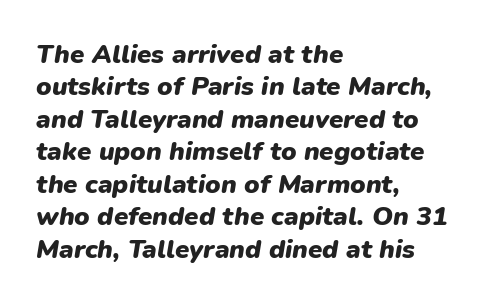
{"italic": "yes", "lean": "right", "slant_degrees": 9, "bold": "yes", "underline": "no", "align": "left", "line_spacing": "normal", "line_spacing_ratio": 1.25, "letter_spacing": "normal", "letter_spacing_em": 0.0, "glyph_px": 26}
